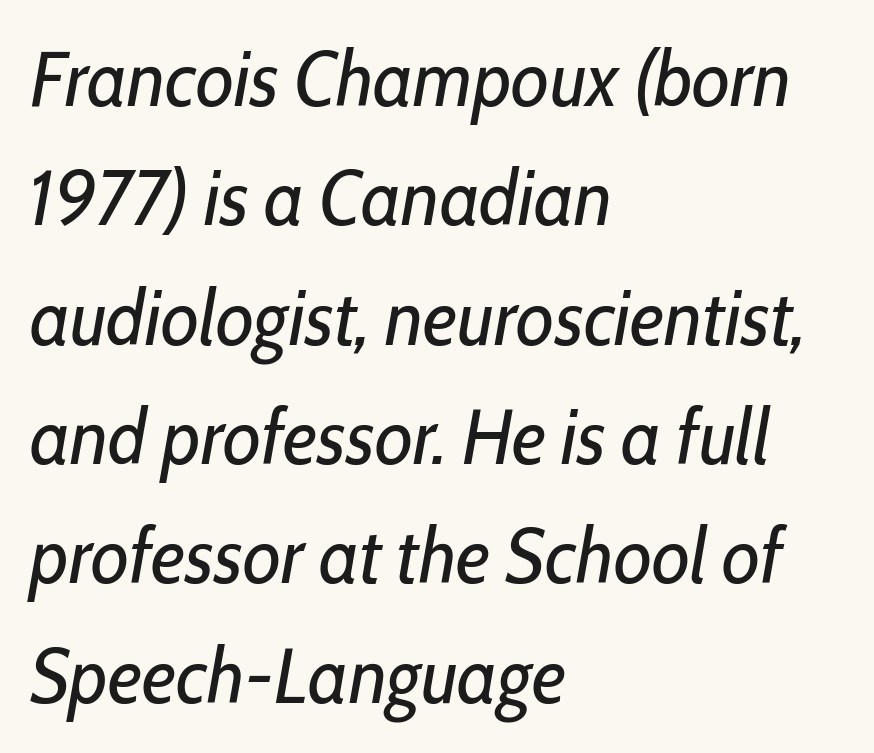
Stems here are at most as thick as an everyday book face. These lines are rendered in a variable-pitch font. Short and long lines alike share a common starting point at left. Students, note that the glyphs here touch the page at normal intervals. The typography opts for an oblique posture over an upright one.
